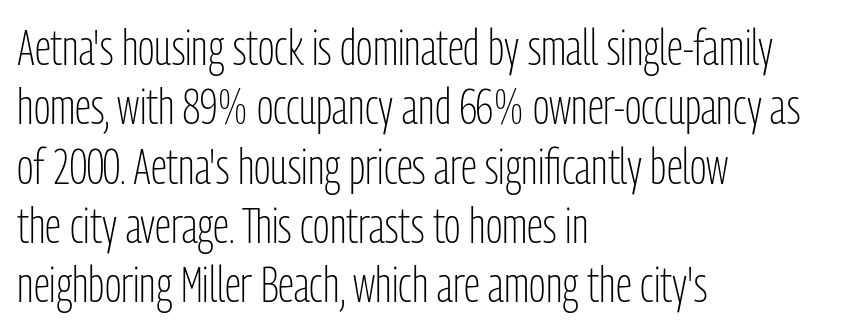
Teacher's note: observe the even left margin — that is flush-left alignment. Each letter's strokes conclude bluntly, with no projecting serifs. Look at the tracking — it's just the regular setting, nothing added. A typesetter would call this proportional, since set widths differ per character. Tall strokes in this sample are plumb rather than angled. Weight: in the light-to-regular range.
